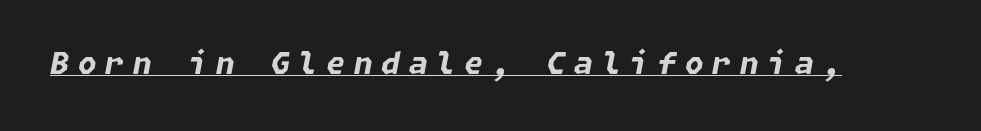
{"italic": "yes", "lean": "right", "slant_degrees": 11, "bold": "yes", "weight": "bold", "width": "normal", "stroke_contrast": "low", "x_height": "medium", "underline": "yes", "letter_spacing": "wide", "letter_spacing_em": 0.3, "glyph_px": 30}
